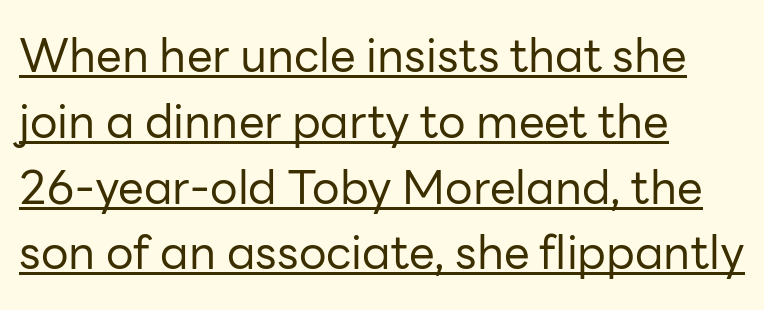
{"serif": "no", "italic": "no", "bold": "no", "weight": "regular", "width": "normal", "stroke_contrast": "low", "x_height": "medium", "monospaced": "no", "underline": "yes", "align": "left", "line_spacing": "normal", "line_spacing_ratio": 1.43, "letter_spacing": "normal", "letter_spacing_em": 0.0, "glyph_px": 46}
